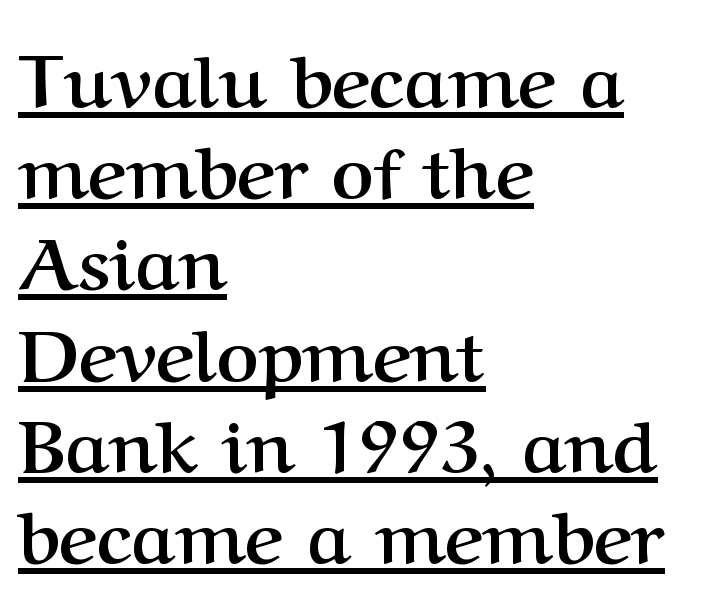
The image shows 73 px semibold serif type, upright; set left-aligned, normal line spacing (1.25x), normal letter spacing, underlined; medium stroke contrast and a medium x-height.
